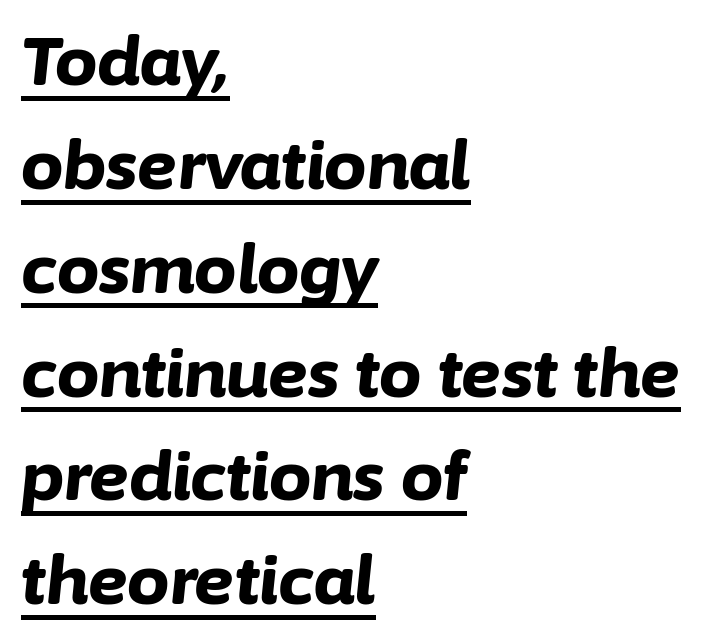
{"italic": "yes", "lean": "right", "slant_degrees": 6, "bold": "yes", "weight": "bold", "width": "normal", "stroke_contrast": "low", "x_height": "medium", "monospaced": "no", "underline": "yes", "align": "left", "line_spacing": "normal", "line_spacing_ratio": 1.55, "letter_spacing": "normal", "letter_spacing_em": 0.0, "glyph_px": 67}
